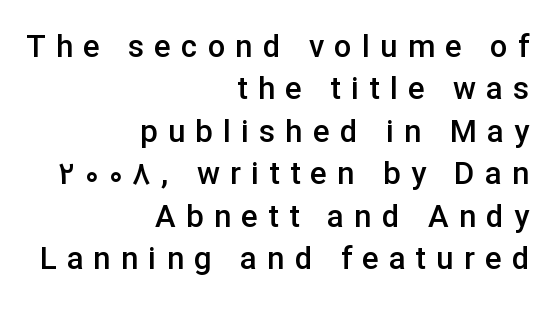
The image shows 31 px semibold sans-serif type, upright; set right-aligned, normal line spacing (1.37x), unusually wide letter spacing (+0.33 em), not underlined; low stroke contrast and a medium x-height.
